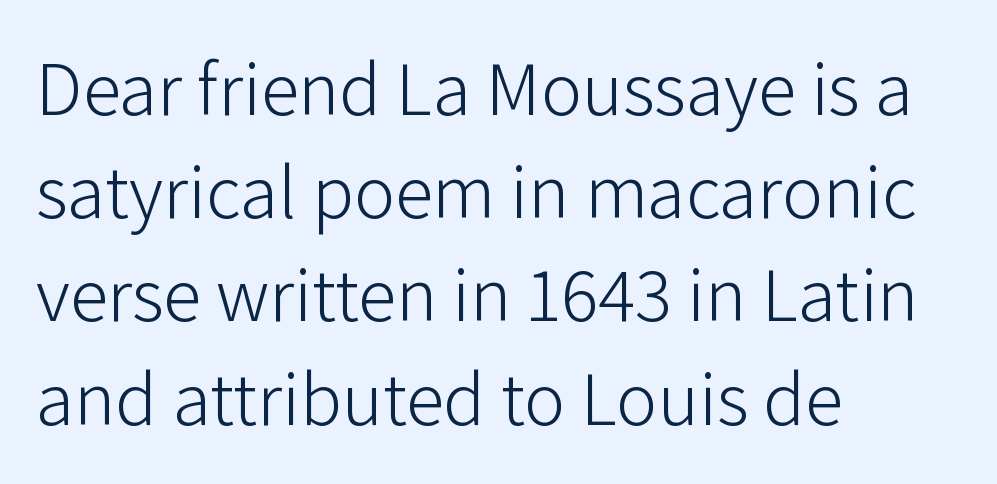
Reading down the column, the eye jumps a familiar distance to each next line. Nope, not italic — everything's standing straight. In terms of letterspacing, this is plain default setting. The face used here is a sans, in the tradition of grotesques and geometrics. Honestly, there is no underline to notice here at all.
